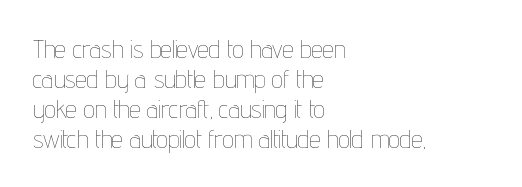
The image shows 25 px text type, upright; set left-aligned, line spacing 1.2x, normal letter spacing, not underlined.
